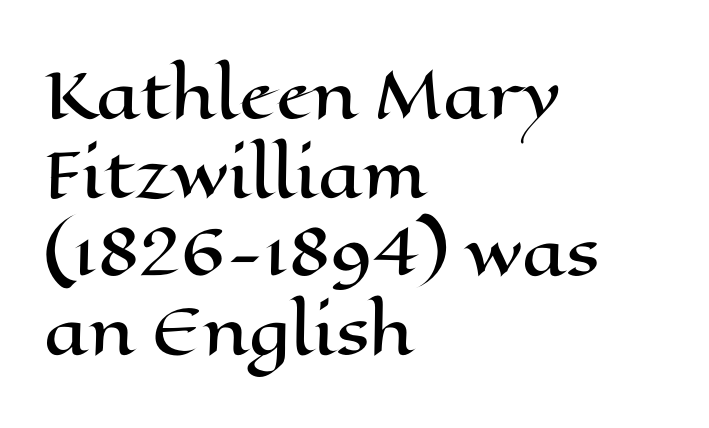
The image shows 62 px wide type, upright; set left-aligned, normal line spacing (1.27x), normal letter spacing, not underlined; high stroke contrast and a medium x-height.
